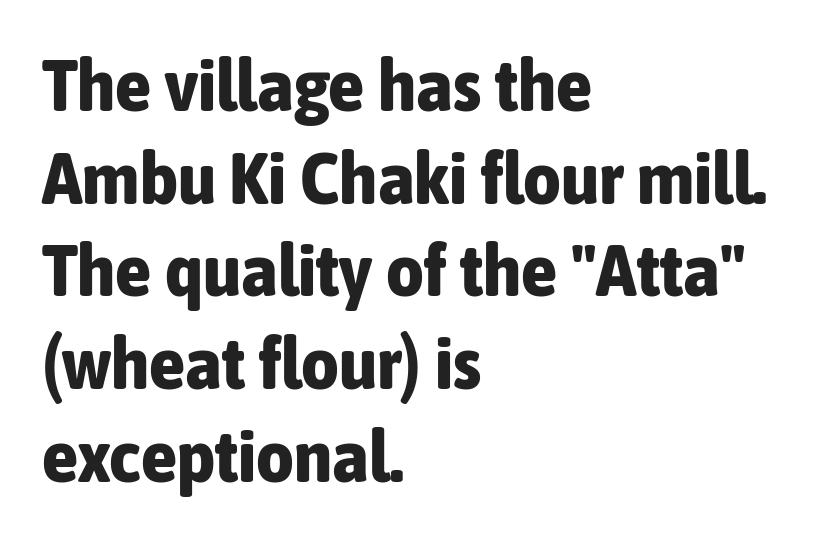
{"serif": "no", "italic": "no", "bold": "yes", "weight": "bold", "width": "condensed", "stroke_contrast": "low", "x_height": "medium", "monospaced": "no", "underline": "no", "align": "left", "line_spacing": "normal", "line_spacing_ratio": 1.27, "letter_spacing": "normal", "letter_spacing_em": 0.0, "glyph_px": 73}
